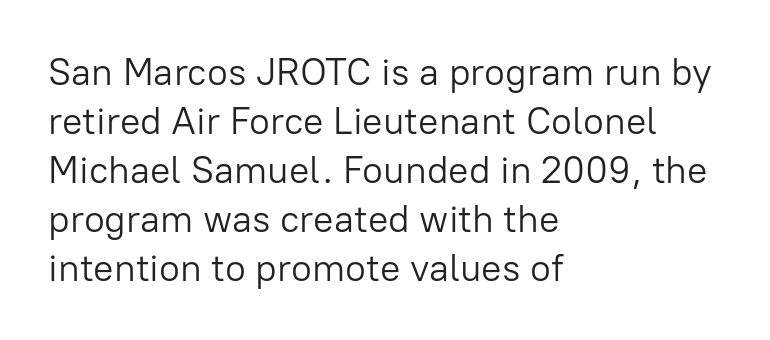
{"serif": "no", "italic": "no", "bold": "no", "weight": "light", "width": "normal", "stroke_contrast": "low", "x_height": "medium", "monospaced": "no", "underline": "no", "align": "left", "line_spacing": "normal", "line_spacing_ratio": 1.29, "letter_spacing": "normal", "letter_spacing_em": 0.0, "glyph_px": 38}
